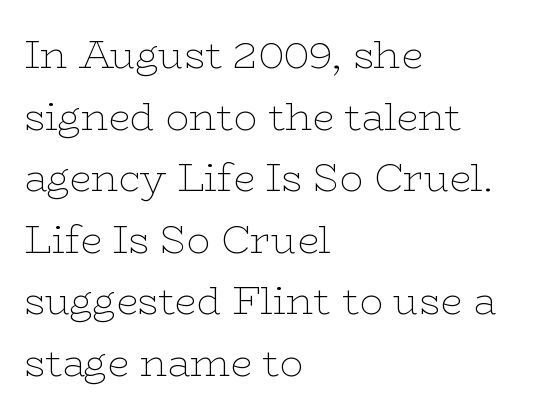
{"serif": "yes", "italic": "no", "bold": "no", "weight": "thin", "width": "wide", "stroke_contrast": "low", "x_height": "medium", "monospaced": "no", "underline": "no", "align": "left", "line_spacing": "normal", "line_spacing_ratio": 1.58, "letter_spacing": "normal", "letter_spacing_em": 0.0, "glyph_px": 39}
